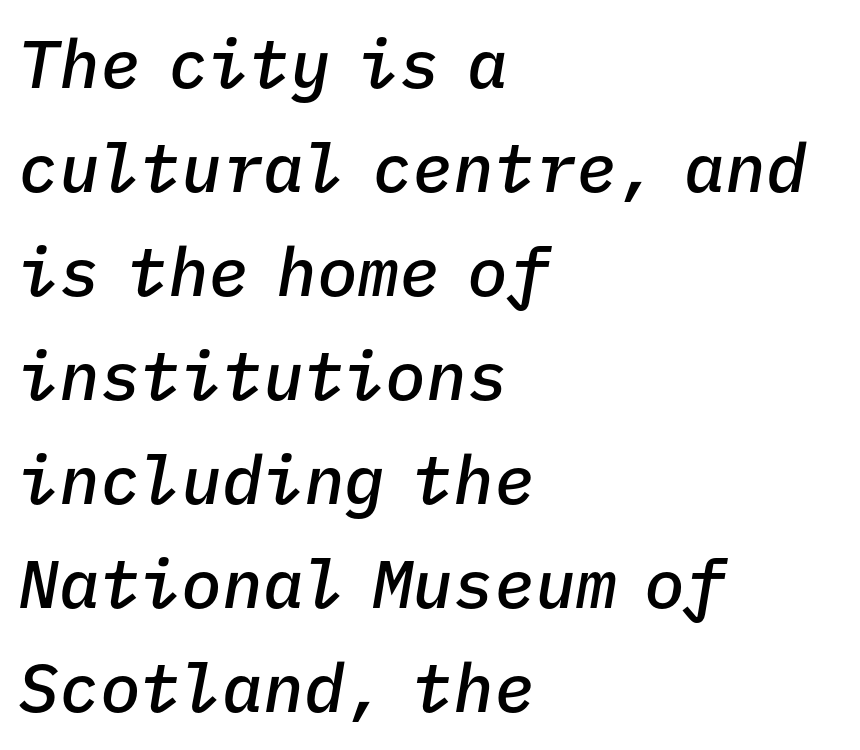
Q: Is the text bold? A: Semi-bold.
Q: Is the text italic (slanted)? A: Yes, it leans right by about 9 degrees.
Q: Is the text underlined? A: No.
Q: How is the paragraph aligned? A: Left-aligned.
Q: Is the spacing between letters normal or unusually wide? A: Normal.
Q: Is the spacing between lines tight, normal or loose? A: Normal.
Q: Width (condensed, normal, or wide)? A: Normal.
Q: Stroke contrast? A: Low.
Q: x-height? A: Medium.
Q: Monospaced? A: Yes.
